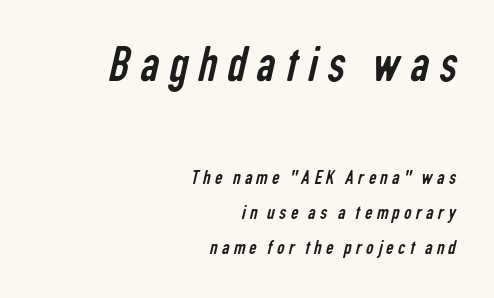
Type size steps down from the first block to the second. Compared with typical paragraphs, the rows here are spaced about the same. Anything drawn beneath the words? Only blank space. Character widths vary here, with narrow letters taking less room than wide ones. The glyphs in this specimen are sans serif.
